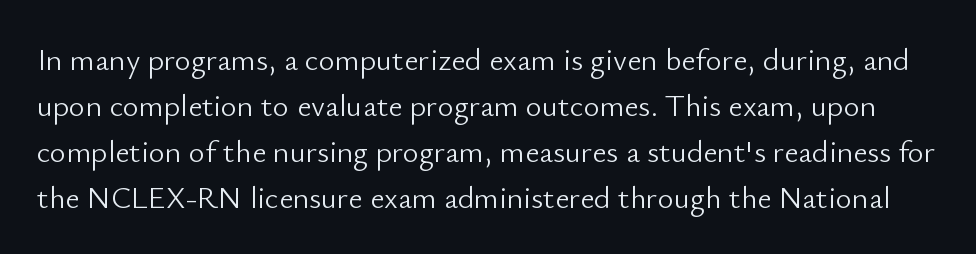
Q: Is the text bold? A: No.
Q: Is the text italic (slanted)? A: No, it is upright.
Q: Is the typeface a serif or a sans-serif typeface? A: Sans-serif.
Q: Is the text underlined? A: No.
Q: Is the spacing between letters normal or unusually wide? A: Normal.
Q: Is the spacing between lines tight, normal or loose? A: Normal.
Q: Width (condensed, normal, or wide)? A: Normal.
Q: Stroke contrast? A: Low.
Q: x-height? A: Small.
Q: Monospaced? A: No.
